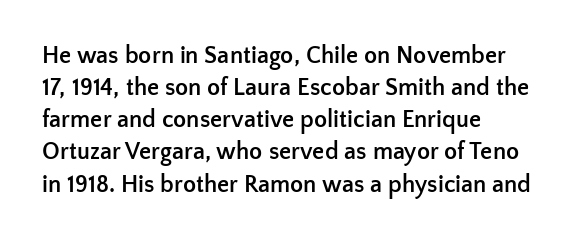
The image shows 24 px bold type, upright; set left-aligned, normal line spacing (1.34x), normal letter spacing, not underlined.
